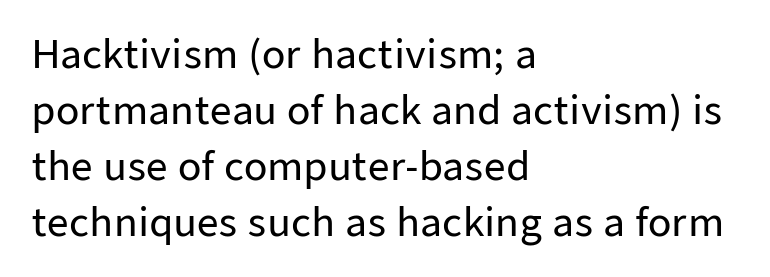
Default kerning and tracking; the words read as compact shapes. The characters display no serif detailing; their extremities are plain. If you drew a line through each stem, it would be perfectly vertical. Clear beneath every line of the passage. Is there much room between lines? A standard amount, neither cramped nor airy. Short and long lines alike share a common starting point at left.
